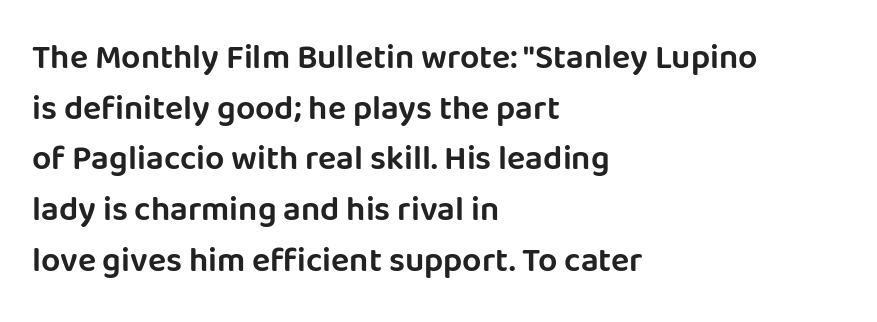
{"serif": "no", "italic": "no", "width": "normal", "stroke_contrast": "low", "x_height": "large", "monospaced": "no", "underline": "no", "align": "left", "line_spacing": "normal", "line_spacing_ratio": 1.49, "letter_spacing": "normal", "letter_spacing_em": 0.0, "glyph_px": 34}
